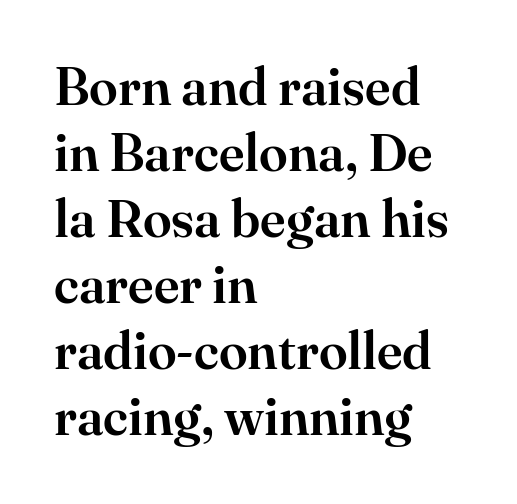
This is serif lettering, the kind often seen in printed books. Line beginnings align vertically; line endings do not. Each row of text sits above clean, open space. The lines sit at an ordinary, default distance from one another. Varying glyph widths throughout — classic text-font behaviour. Nobody touched the tracking dial on this one.
